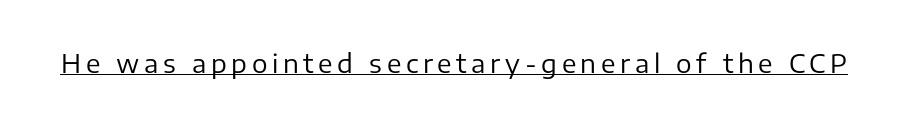
Notice how a bar underscores the lettering throughout. This is not heavy type; no bold has been used. The font's upright variant was chosen for this text.
